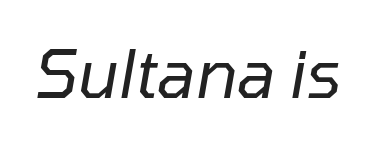
Q: Is the text bold? A: No.
Q: Is the text italic (slanted)? A: Yes, it leans right by about 10 degrees.
Q: Is the text underlined? A: No.
Q: Is the spacing between letters normal or unusually wide? A: Normal.
Q: Width (condensed, normal, or wide)? A: Normal.
Q: Stroke contrast? A: Low.
Q: x-height? A: Medium.
Q: Monospaced? A: No.
